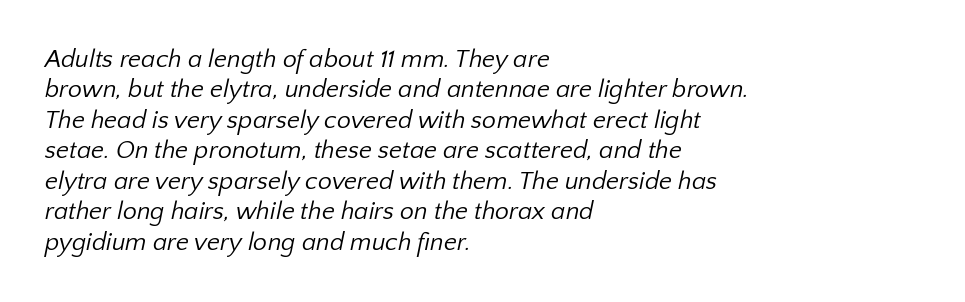
The letters look calm and open, with moderate or lighter stems. Does extra space separate the letters? No, they use regular spacing. Rule under the text: the space is simply empty. Left-aligned paragraph, ragged on the right.
